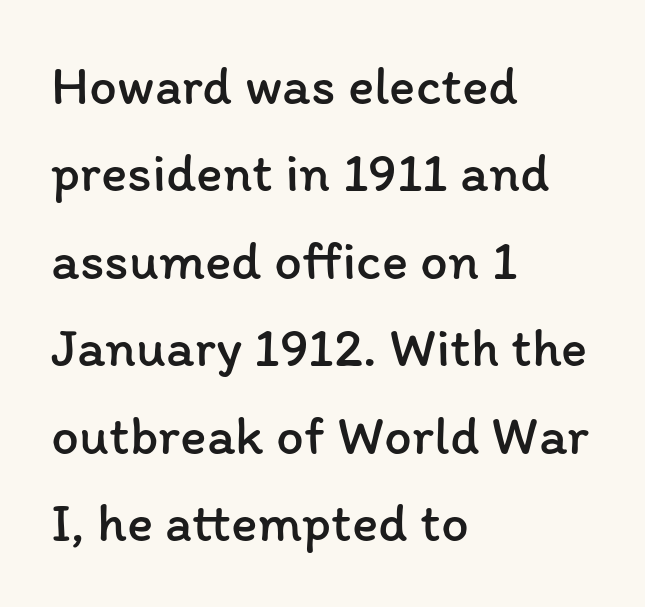
The image shows 55 px regular-weight type, upright; set left-aligned, normal line spacing (1.59x), normal letter spacing, not underlined; low stroke contrast and a medium x-height.
